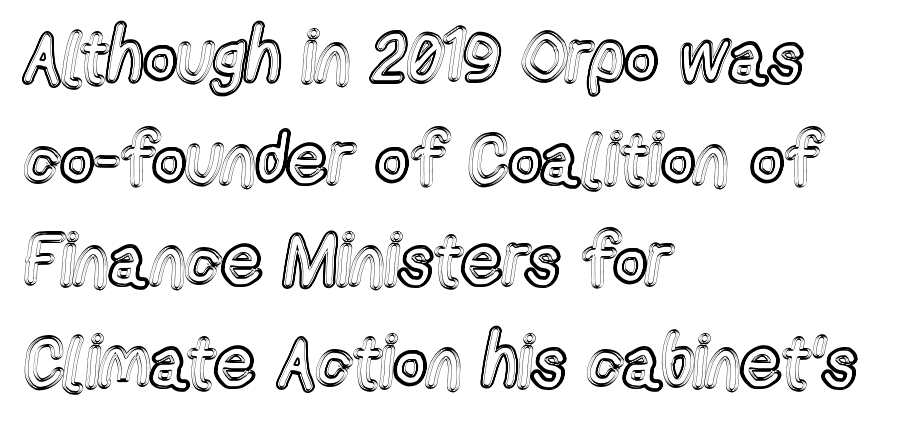
This rendering leaves character spacing at its baseline value. These lines are rendered in a variable-pitch font. Interline gaps are of average width in this sample.
